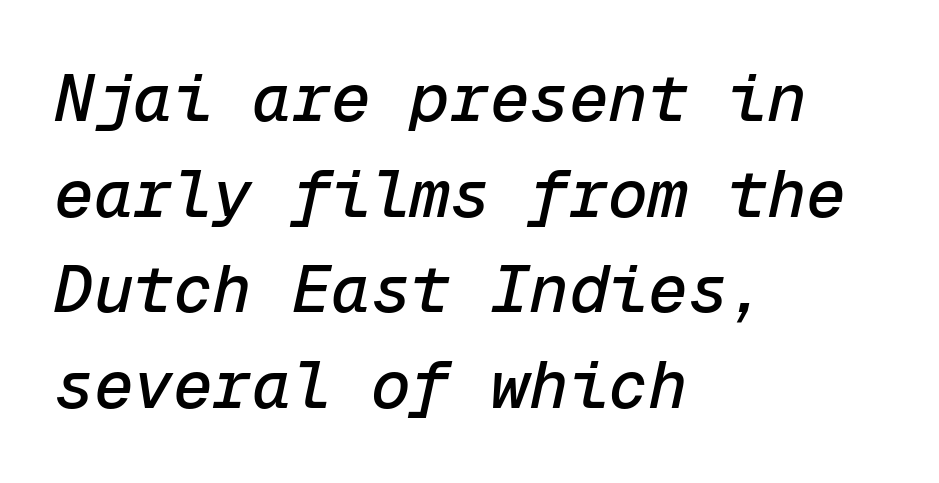
The passage shown has conventional tracking throughout. If you drew a ruler down the left edge, every line would touch it. Plain, unruled lines of type. The specimen reads as italic at a glance. How would I describe the line gaps? Plain and ordinary. Every character here occupies the same horizontal width, giving the sample a typewriter-like rhythm.
